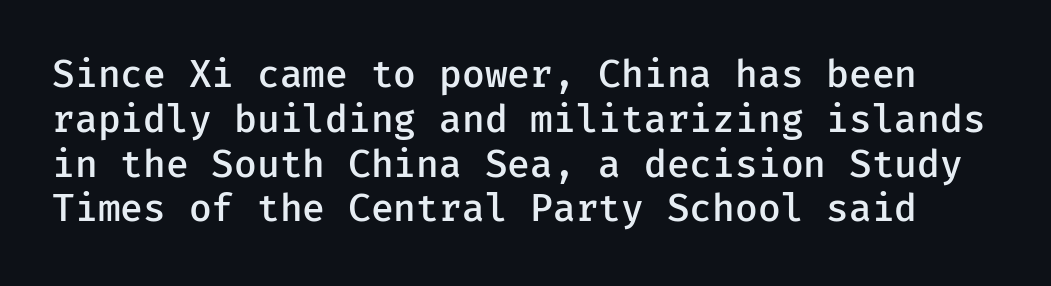
{"serif": "no", "italic": "no", "bold": "semi", "weight": "semibold", "width": "normal", "stroke_contrast": "low", "x_height": "medium", "monospaced": "yes", "underline": "no", "line_spacing_ratio": 1.21, "letter_spacing": "normal", "letter_spacing_em": 0.0, "glyph_px": 37}
